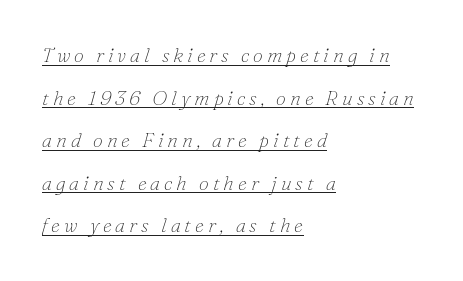
In designer terms, the underline attribute is active on this setting. Left-aligned paragraph, ragged on the right. Posture: slanted. The lines are spread far apart with generous leading. Stems here are at most as thick as an everyday book face. Caption: expanded tracking, letters set apart.
